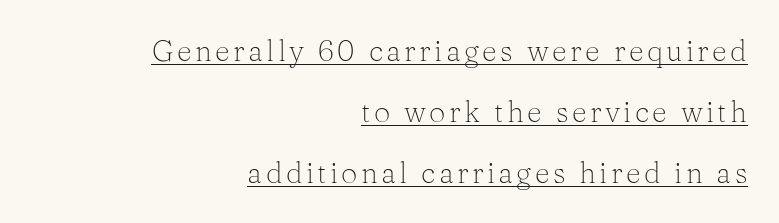
{"serif": "yes", "italic": "no", "bold": "no", "weight": "light", "width": "normal", "stroke_contrast": "medium", "x_height": "medium", "monospaced": "no", "underline": "yes", "align": "right", "line_spacing": "loose", "line_spacing_ratio": 2.1, "glyph_px": 29}
